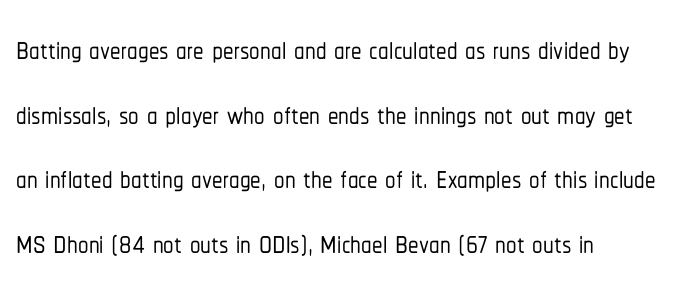
The image shows 42 px condensed sans-serif type, upright; set left-aligned, normal line spacing (1.54x), normal letter spacing, not underlined; low stroke contrast and a medium x-height.
